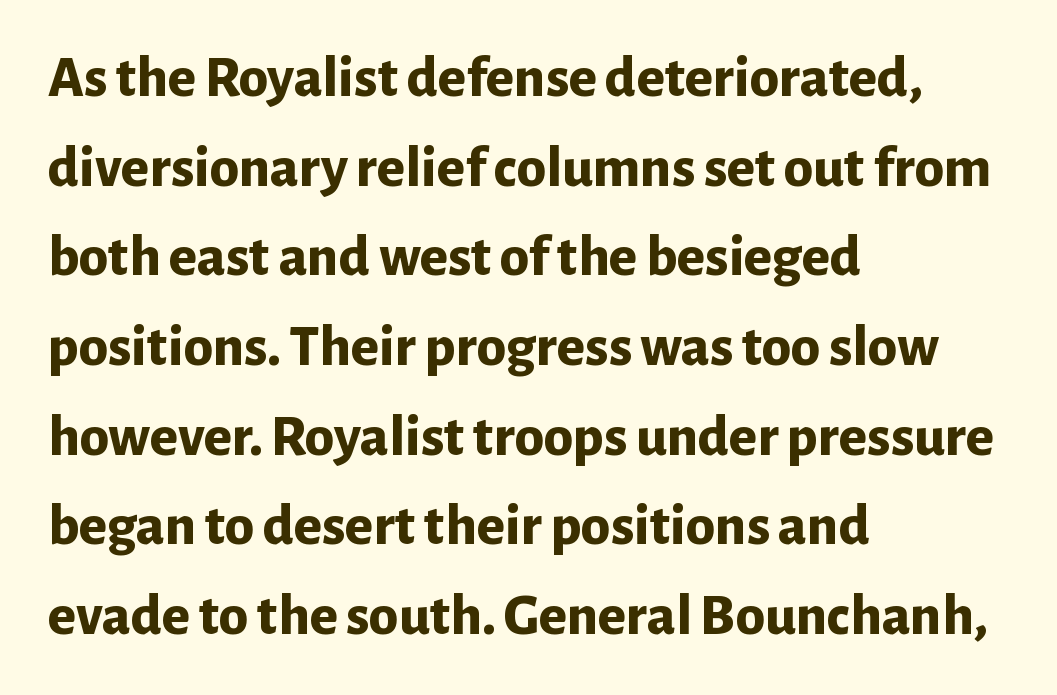
Q: Is the text bold? A: Yes.
Q: Is the text italic (slanted)? A: No, it is upright.
Q: Is the typeface a serif or a sans-serif typeface? A: Sans-serif.
Q: Is the text underlined? A: No.
Q: How is the paragraph aligned? A: Left-aligned.
Q: Is the spacing between letters normal or unusually wide? A: Normal.
Q: Is the spacing between lines tight, normal or loose? A: Normal.
Q: Width (condensed, normal, or wide)? A: Normal.
Q: Stroke contrast? A: Low.
Q: x-height? A: Medium.
Q: Monospaced? A: No.
